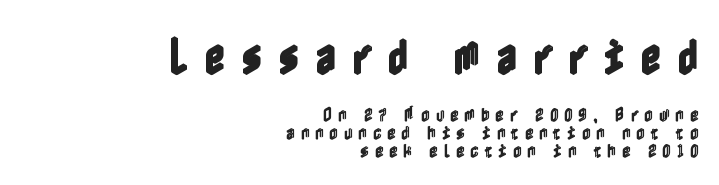
The image shows 41 px condensed type, upright; set right-aligned, tight line spacing (1.12x), unusually wide letter spacing (+0.38 em), not underlined; the first (top) block is 2.56x larger; a medium x-height.
